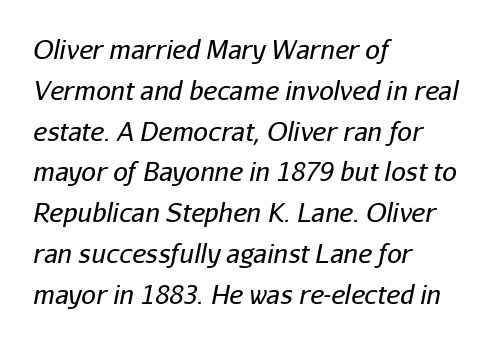
The image shows 26 px text type, italic (leaning right); set left-aligned, normal line spacing (1.57x), normal letter spacing, not underlined.
